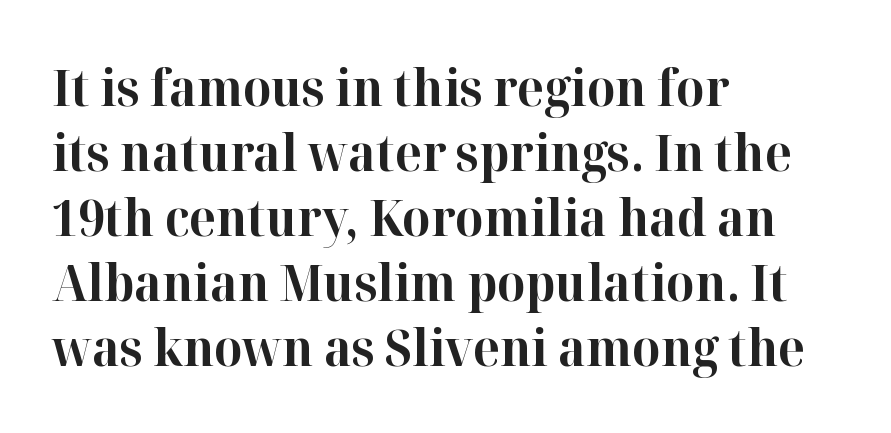
Q: Is the text bold? A: Yes.
Q: Is the text italic (slanted)? A: No, it is upright.
Q: Is the typeface a serif or a sans-serif typeface? A: Serif.
Q: Is the text underlined? A: No.
Q: How is the paragraph aligned? A: Left-aligned.
Q: Is the spacing between letters normal or unusually wide? A: Normal.
Q: Is the spacing between lines tight, normal or loose? A: Normal.
Q: Width (condensed, normal, or wide)? A: Normal.
Q: Stroke contrast? A: High.
Q: x-height? A: Medium.
Q: Monospaced? A: No.
